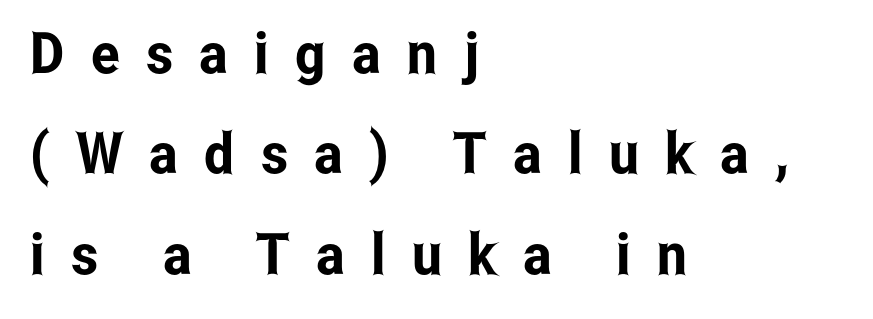
Q: Is the text italic (slanted)? A: No, it is upright.
Q: Is the typeface a serif or a sans-serif typeface? A: Sans-serif.
Q: Is the text underlined? A: No.
Q: How is the paragraph aligned? A: Left-aligned.
Q: Is the spacing between letters normal or unusually wide? A: Unusually wide.
Q: Width (condensed, normal, or wide)? A: Condensed.
Q: Stroke contrast? A: Low.
Q: x-height? A: Medium.
Q: Monospaced? A: No.
